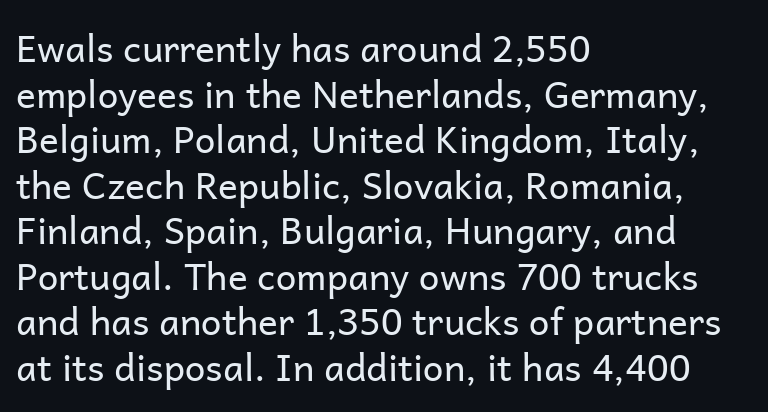
{"serif": "no", "italic": "no", "bold": "no", "weight": "regular", "width": "normal", "stroke_contrast": "low", "x_height": "medium", "monospaced": "no", "underline": "no", "align": "left", "line_spacing_ratio": 1.23, "letter_spacing": "normal", "letter_spacing_em": 0.0, "glyph_px": 37}
